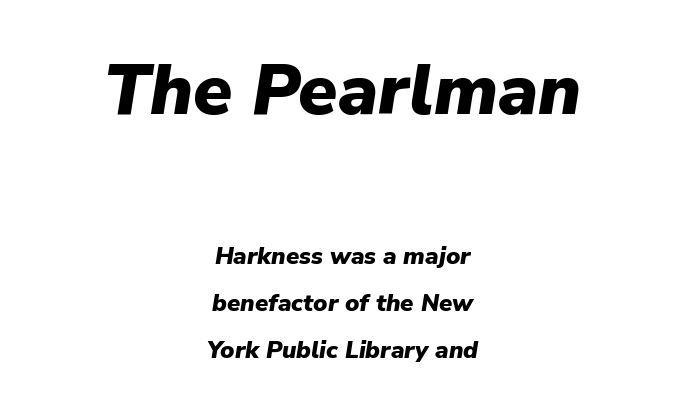
The strip under each line holds only bare page. Notice how the passage keeps no hard edge, just a central spine. The letters advance in unequal steps, a hallmark of proportional type. A student would notice the top passage is typeset larger than what follows.
